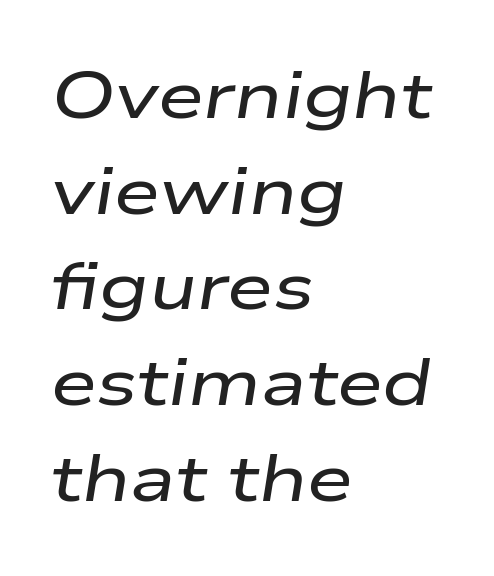
Q: Is the text italic (slanted)? A: Yes, it leans right by about 9 degrees.
Q: Is the text underlined? A: No.
Q: How is the paragraph aligned? A: Left-aligned.
Q: Is the spacing between letters normal or unusually wide? A: Normal.
Q: Is the spacing between lines tight, normal or loose? A: Normal.
Q: Width (condensed, normal, or wide)? A: Wide.
Q: Stroke contrast? A: Low.
Q: x-height? A: Medium.
Q: Monospaced? A: No.
